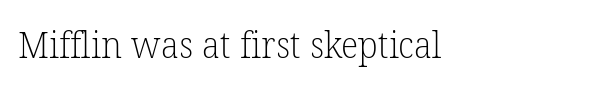
The image shows 37 px light serif type; set normal letter spacing, not underlined; low stroke contrast and a medium x-height.
